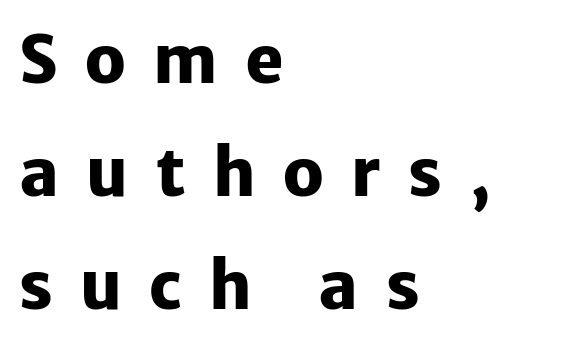
{"serif": "no", "italic": "no", "bold": "yes", "weight": "heavy", "width": "normal", "stroke_contrast": "low", "x_height": "medium", "monospaced": "no", "underline": "no", "align": "left", "line_spacing_ratio": 1.74, "letter_spacing": "wide", "letter_spacing_em": 0.42, "glyph_px": 65}
